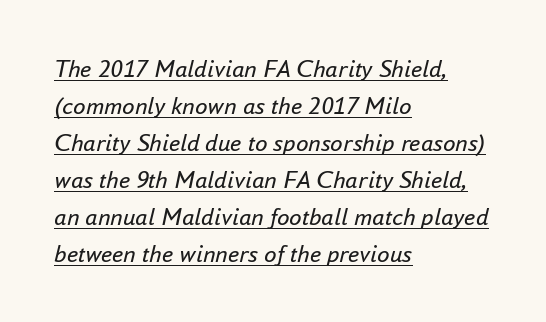
{"italic": "yes", "lean": "right", "slant_degrees": 16, "bold": "no", "underline": "yes", "align": "left", "line_spacing": "normal", "line_spacing_ratio": 1.48, "letter_spacing": "normal", "letter_spacing_em": 0.0, "glyph_px": 25}
